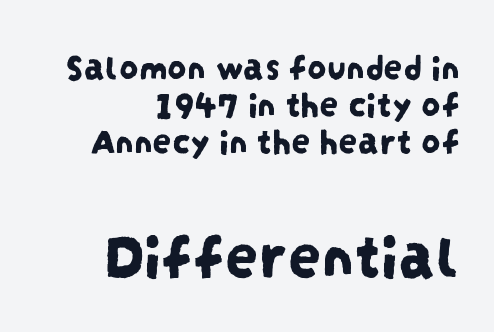
Q: Is the typeface a serif or a sans-serif typeface? A: Sans-serif.
Q: Is the text underlined? A: No.
Q: How is the paragraph aligned? A: Right-aligned.
Q: Is the spacing between letters normal or unusually wide? A: Normal.
Q: Is the spacing between lines tight, normal or loose? A: Tight.
Q: Which block of text is set in a larger size, the first (top) or the second (bottom)? A: The second (bottom) one.
Q: Width (condensed, normal, or wide)? A: Condensed.
Q: Stroke contrast? A: Low.
Q: x-height? A: Large.
Q: Monospaced? A: No.
